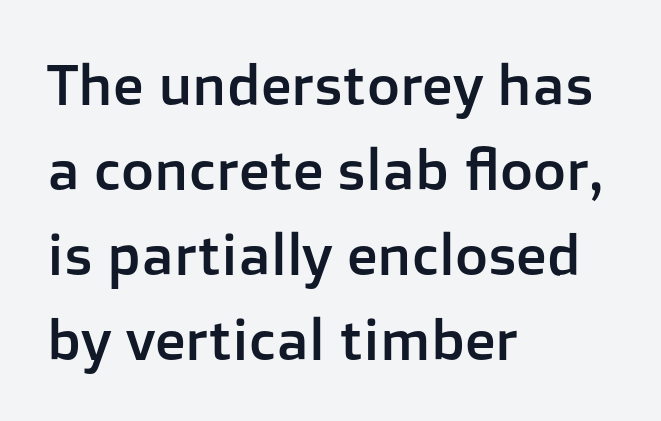
Q: Is the text italic (slanted)? A: No, it is upright.
Q: Is the typeface a serif or a sans-serif typeface? A: Sans-serif.
Q: Is the text underlined? A: No.
Q: How is the paragraph aligned? A: Left-aligned.
Q: Is the spacing between letters normal or unusually wide? A: Normal.
Q: Is the spacing between lines tight, normal or loose? A: Normal.
Q: Width (condensed, normal, or wide)? A: Normal.
Q: Stroke contrast? A: Low.
Q: x-height? A: Medium.
Q: Monospaced? A: No.
